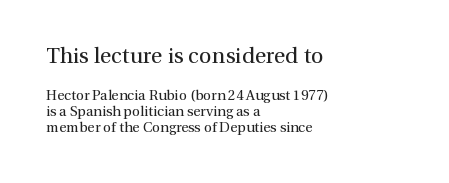
Caption: standard tracking, unaltered. Leading is clearly below the norm, producing a dense column. Bare-footed words on every line. Is the stroke heavy? The answer is a plain regular-or-lighter.
